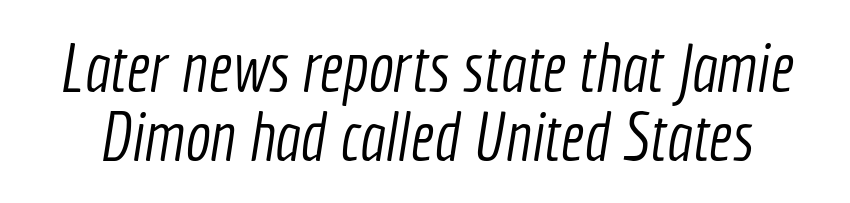
{"serif": "no", "bold": "no", "weight": "light", "width": "condensed", "x_height": "medium", "monospaced": "no", "underline": "no", "line_spacing": "tight", "line_spacing_ratio": 1.02, "letter_spacing": "normal", "letter_spacing_em": 0.0, "glyph_px": 68}
